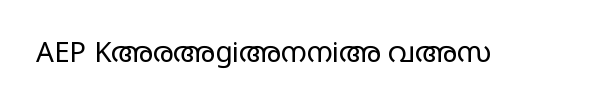
Q: Is the text bold? A: No.
Q: Is the text italic (slanted)? A: No, it is upright.
Q: Is the typeface a serif or a sans-serif typeface? A: Sans-serif.
Q: Is the text underlined? A: No.
Q: Is the spacing between letters normal or unusually wide? A: Normal.
Q: Width (condensed, normal, or wide)? A: Wide.
Q: Stroke contrast? A: Low.
Q: x-height? A: Large.
Q: Monospaced? A: No.
